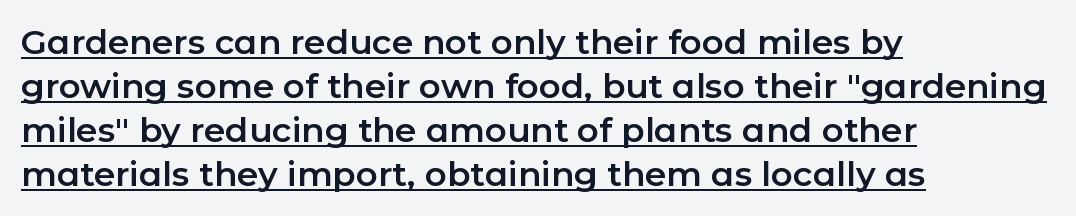
The words here are underlined. Characters follow at the spacing the type designer built in. Are there feet on the stems? There aren't — it's a sans. Proportional: the letters do not fall into vertical columns.
